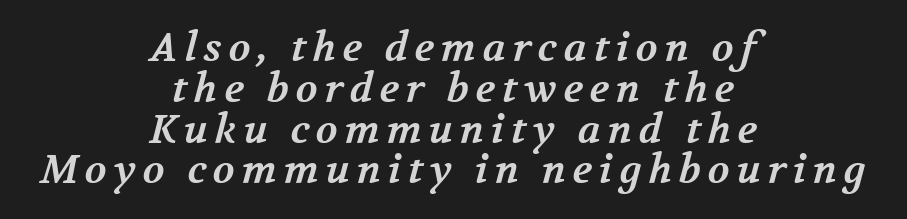
The image shows 40 px bold serif type; set centered, tight line spacing (1.02x), not underlined; medium stroke contrast and a medium x-height.
